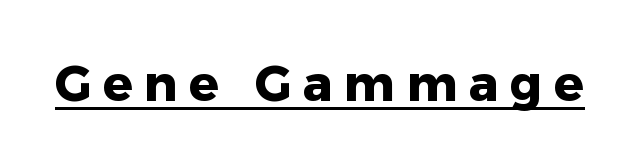
The image shows 50 px heavy sans-serif type, upright; set unusually wide letter spacing (+0.22 em), underlined; low stroke contrast and a medium x-height.
